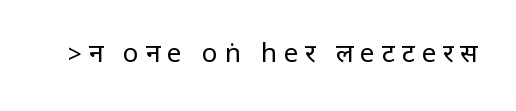
{"italic": "no", "bold": "no", "underline": "no", "letter_spacing": "wide", "letter_spacing_em": 0.26, "glyph_px": 26}
